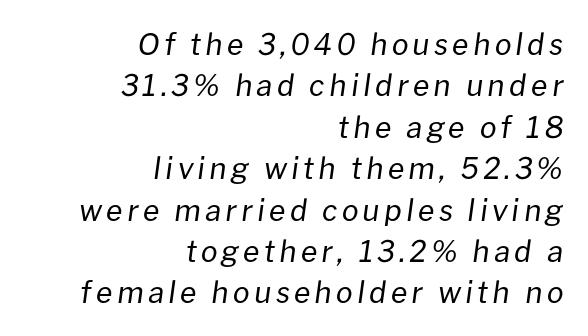
Q: Is the text bold? A: No.
Q: Is the text italic (slanted)? A: Yes, it leans right by about 8 degrees.
Q: Is the text underlined? A: No.
Q: How is the paragraph aligned? A: Right-aligned.
Q: Is the spacing between lines tight, normal or loose? A: Normal.
Q: Width (condensed, normal, or wide)? A: Normal.
Q: Stroke contrast? A: Low.
Q: x-height? A: Medium.
Q: Monospaced? A: No.
